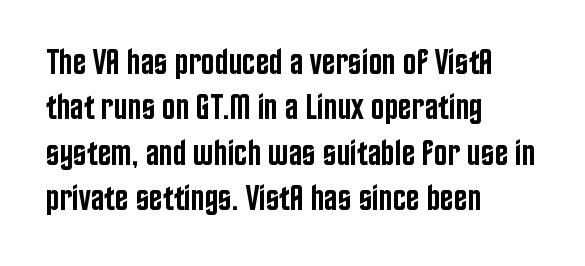
Q: Is the text bold? A: Semi-bold.
Q: Is the text italic (slanted)? A: No, it is upright.
Q: Is the typeface a serif or a sans-serif typeface? A: Sans-serif.
Q: Is the text underlined? A: No.
Q: How is the paragraph aligned? A: Left-aligned.
Q: Is the spacing between letters normal or unusually wide? A: Normal.
Q: Is the spacing between lines tight, normal or loose? A: Normal.
Q: Width (condensed, normal, or wide)? A: Condensed.
Q: Stroke contrast? A: Low.
Q: x-height? A: Large.
Q: Monospaced? A: No.
